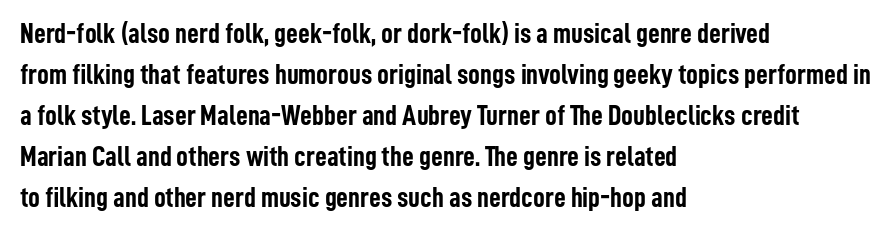
{"serif": "no", "italic": "no", "bold": "yes", "weight": "semibold", "width": "condensed", "stroke_contrast": "low", "x_height": "medium", "monospaced": "no", "underline": "no", "align": "left", "line_spacing": "normal", "line_spacing_ratio": 1.41, "letter_spacing": "normal", "letter_spacing_em": 0.0, "glyph_px": 29}
